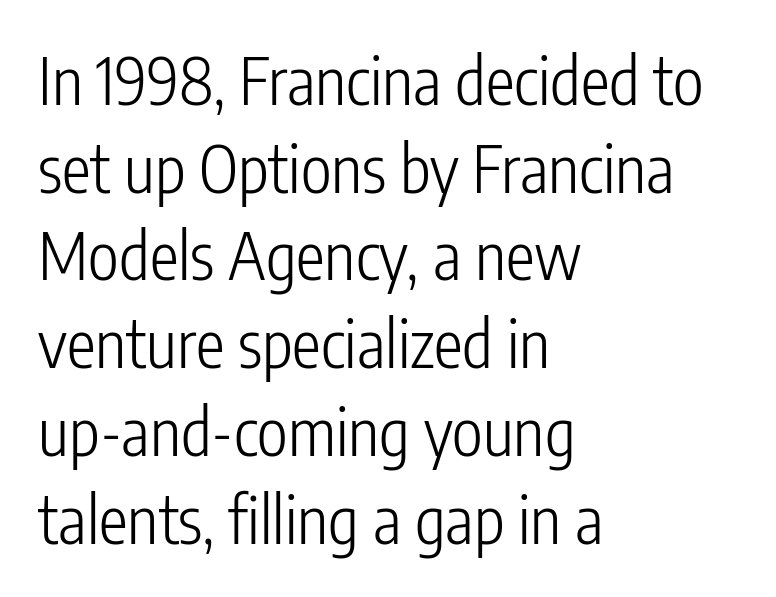
The image shows 65 px light, condensed sans-serif type, upright; set left-aligned, normal line spacing (1.35x), normal letter spacing, not underlined; low stroke contrast and a medium x-height.
